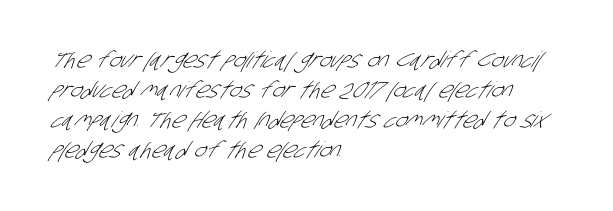
Observe the ordinary spacing: letters are neighbours, not strangers. Reading down the block, your eye returns to a fixed left position each line. Summary of weight: not heavy and not bold. Clear beneath every line of the passage. A normal amount of white space separates one row of letters from the next.
